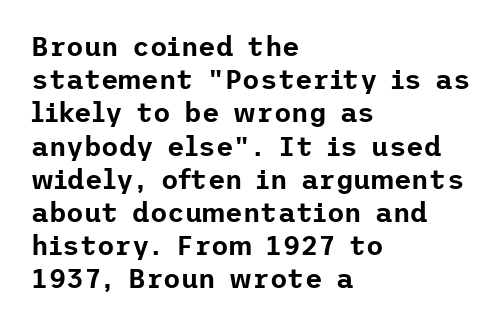
Q: Is the text italic (slanted)? A: No, it is upright.
Q: Is the text underlined? A: No.
Q: How is the paragraph aligned? A: Left-aligned.
Q: Is the spacing between letters normal or unusually wide? A: Normal.
